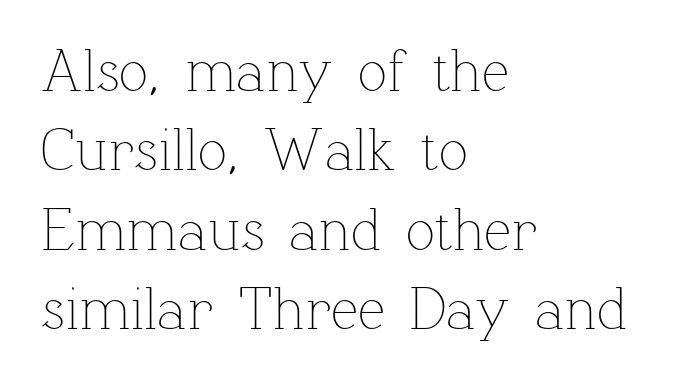
Q: Is the text bold? A: No.
Q: Is the text italic (slanted)? A: No, it is upright.
Q: Is the text underlined? A: No.
Q: How is the paragraph aligned? A: Left-aligned.
Q: Is the spacing between letters normal or unusually wide? A: Normal.
Q: Is the spacing between lines tight, normal or loose? A: Normal.
Q: Width (condensed, normal, or wide)? A: Normal.
Q: Stroke contrast? A: Low.
Q: x-height? A: Medium.
Q: Monospaced? A: No.
